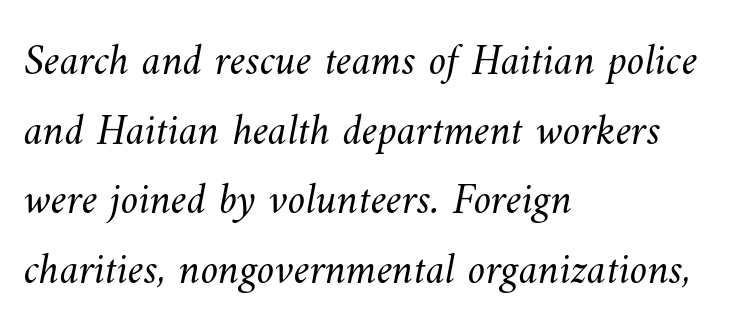
The image shows 44 px light type; set left-aligned, normal line spacing (1.58x), normal letter spacing, not underlined; medium stroke contrast and a small x-height.
